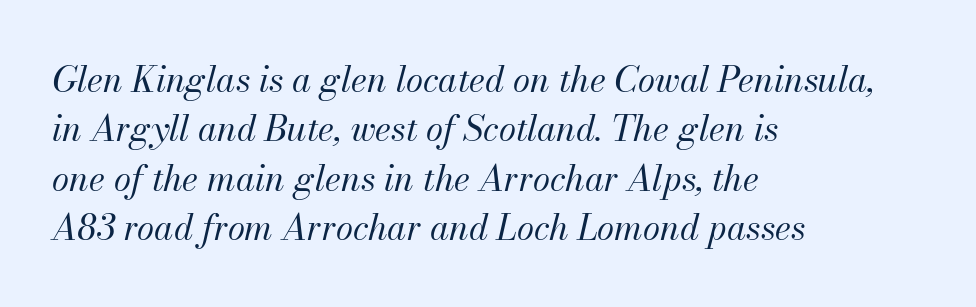
{"italic": "yes", "lean": "right", "slant_degrees": 13, "bold": "no", "weight": "regular", "width": "normal", "stroke_contrast": "medium", "x_height": "small", "monospaced": "no", "underline": "no", "align": "left", "line_spacing": "normal", "line_spacing_ratio": 1.41, "letter_spacing": "normal", "letter_spacing_em": 0.0, "glyph_px": 35}
